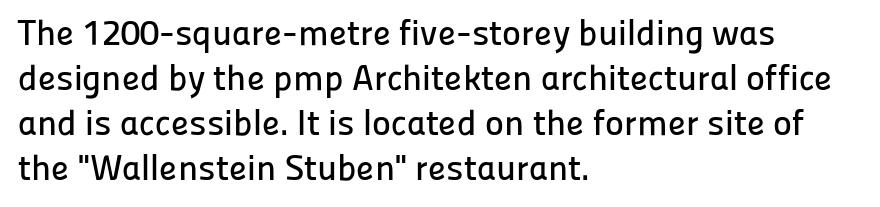
Q: Is the text italic (slanted)? A: No, it is upright.
Q: Is the typeface a serif or a sans-serif typeface? A: Sans-serif.
Q: Is the text underlined? A: No.
Q: How is the paragraph aligned? A: Left-aligned.
Q: Is the spacing between letters normal or unusually wide? A: Normal.
Q: Is the spacing between lines tight, normal or loose? A: Normal.
Q: Width (condensed, normal, or wide)? A: Normal.
Q: Stroke contrast? A: Low.
Q: x-height? A: Medium.
Q: Monospaced? A: No.
